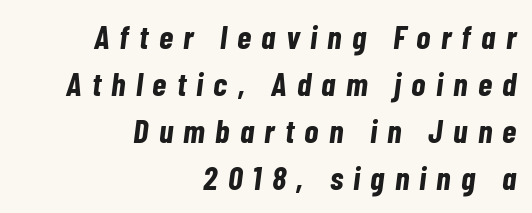
The image shows 33 px bold, condensed type, italic (leaning right); set right-aligned, normal line spacing (1.42x), unusually wide letter spacing (+0.31 em), not underlined; low stroke contrast and a medium x-height.
